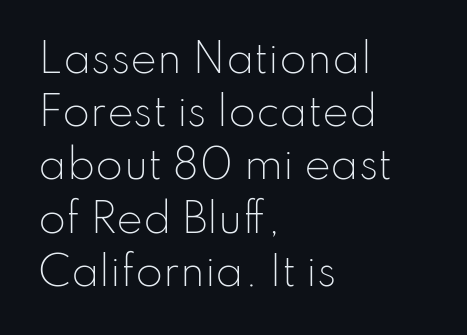
Short and long lines alike share a common starting point at left. The passage shown has conventional tracking throughout. These lines are rendered in a variable-pitch font. Reading down the column, the eye jumps a familiar distance to each next line. Font category for this specimen: sans-serif. Unlike italic type, these characters show no tilt at all.
